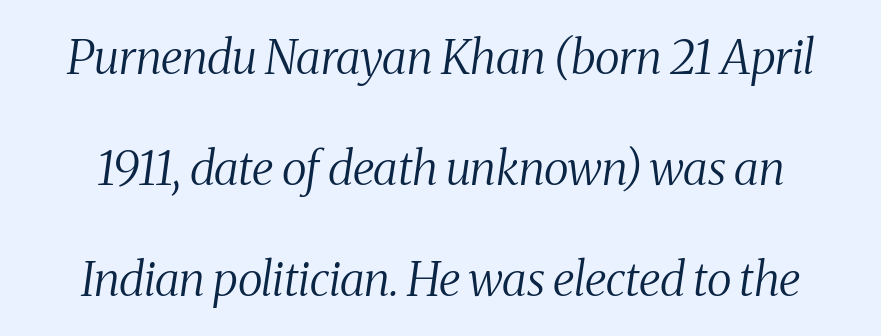
{"serif": "yes", "italic": "yes", "lean": "right", "slant_degrees": 8, "bold": "no", "weight": "regular", "width": "condensed", "stroke_contrast": "medium", "x_height": "medium", "monospaced": "no", "underline": "no", "line_spacing": "loose", "line_spacing_ratio": 2.36, "letter_spacing": "normal", "letter_spacing_em": 0.0, "glyph_px": 47}
